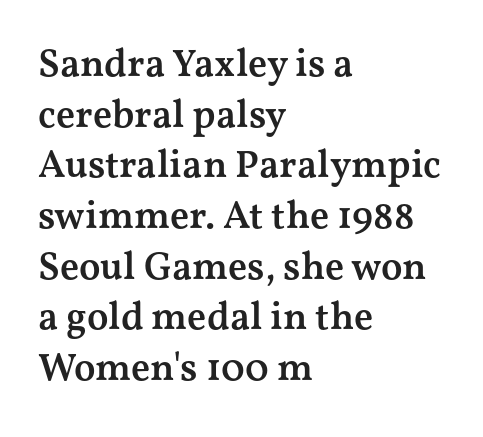
Its strokes are somewhat broadened, the hallmark of semibold type. Every character sits straight up, as roman type does. The rendering uses natural spacing where letterforms have individual widths. Each word holds together tightly as a unit, with standard inter-letter gaps.
